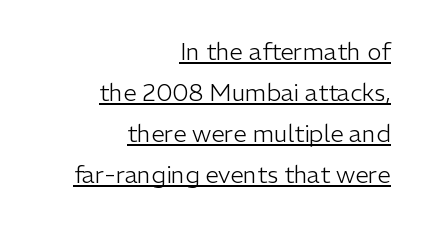
Quick note: underline on. The strokes are not fattened; the text isn't bold. Notice how the passage keeps a crisp vertical edge on the right only. If you drew a line through each stem, it would be perfectly vertical.
